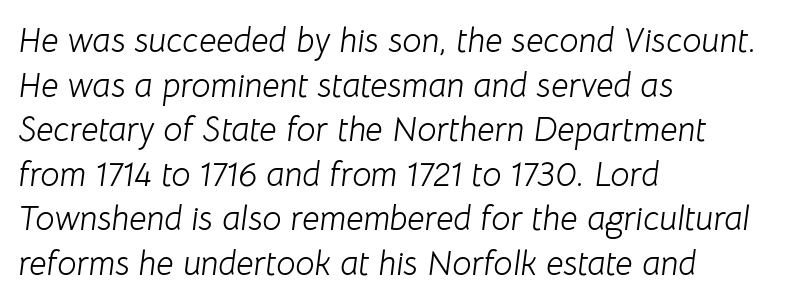
Here the designer chose a conventional face with non-uniform glyph widths. Italic? Definitely — the glyphs are oblique. Evenly set lines give the paragraph a standard silhouette. The rendering keeps characters at their native spacing. Left-aligned paragraph, ragged on the right. Lines of text with bare space underneath.
